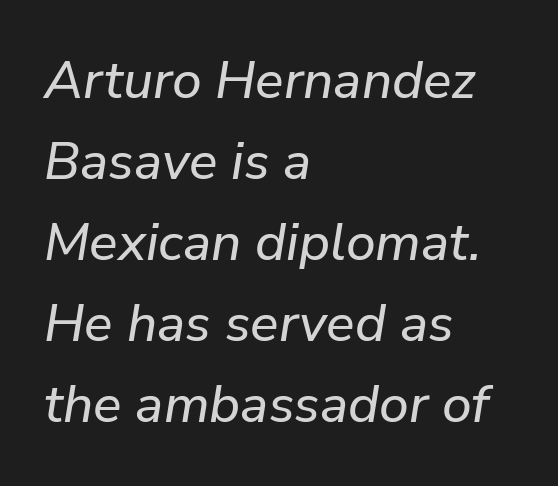
{"italic": "yes", "lean": "right", "slant_degrees": 9, "width": "normal", "stroke_contrast": "low", "x_height": "medium", "monospaced": "no", "underline": "no", "align": "left", "line_spacing": "normal", "line_spacing_ratio": 1.53, "letter_spacing": "normal", "letter_spacing_em": 0.0, "glyph_px": 53}
